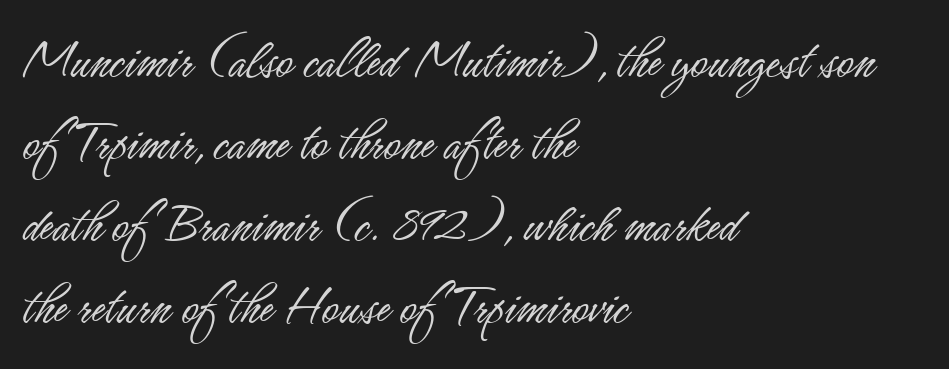
{"serif": "no", "bold": "no", "weight": "light", "width": "condensed", "stroke_contrast": "low", "x_height": "small", "monospaced": "no", "underline": "no", "align": "left", "line_spacing": "normal", "line_spacing_ratio": 1.44, "letter_spacing": "normal", "letter_spacing_em": 0.0, "glyph_px": 57}
